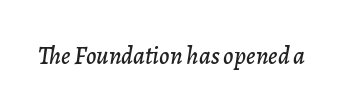
The image shows 25 px text type, italic (leaning right); set normal letter spacing, not underlined.
